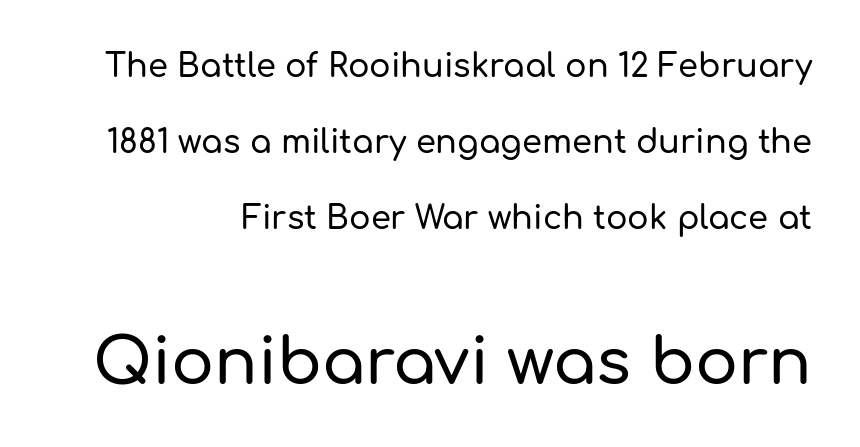
The image shows 64 px sans-serif type, upright; set loose line spacing (2.37x), normal letter spacing, not underlined; the second (bottom) block is 2.0x larger; low stroke contrast and a medium x-height.
